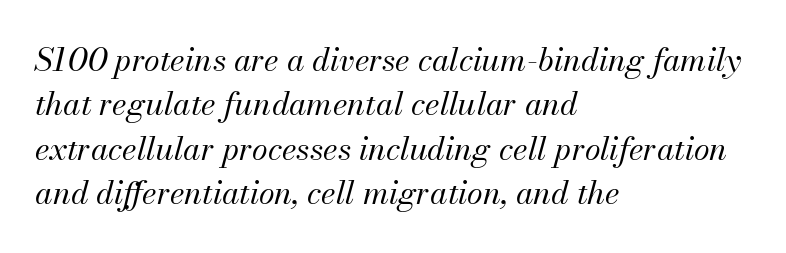
{"italic": "yes", "lean": "right", "slant_degrees": 13, "bold": "no", "weight": "regular", "width": "normal", "stroke_contrast": "medium", "x_height": "small", "monospaced": "no", "underline": "no", "align": "left", "line_spacing": "normal", "line_spacing_ratio": 1.39, "letter_spacing": "normal", "letter_spacing_em": 0.0, "glyph_px": 32}
